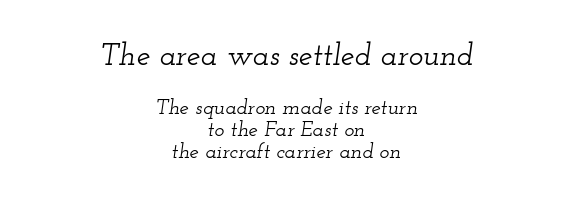
{"serif": "yes", "italic": "yes", "lean": "right", "slant_degrees": 12, "width": "wide", "stroke_contrast": "low", "x_height": "small", "monospaced": "no", "underline": "no", "align": "center", "line_spacing": "tight", "line_spacing_ratio": 1.04, "letter_spacing": "normal", "letter_spacing_em": 0.0, "larger_block": "first", "size_ratio": 1.48, "glyph_px": 31}
